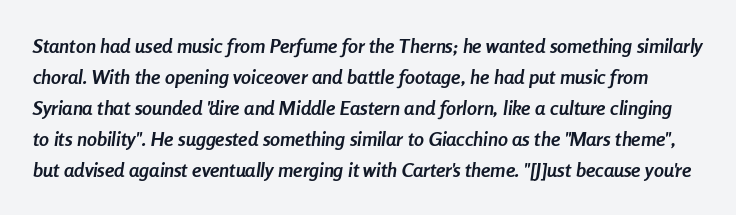
Q: Is the text bold? A: Yes.
Q: Is the text italic (slanted)? A: Yes, it leans right by about 8 degrees.
Q: Is the text underlined? A: No.
Q: Is the spacing between letters normal or unusually wide? A: Normal.
Q: Is the spacing between lines tight, normal or loose? A: Normal.
